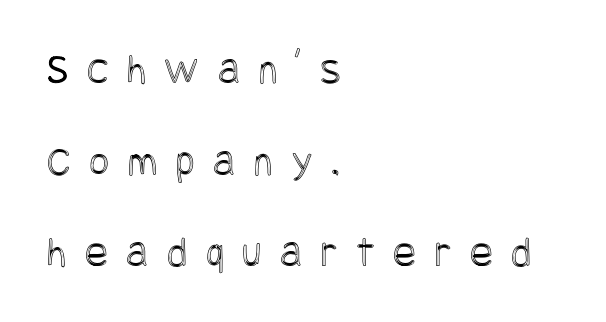
Q: Is the text italic (slanted)? A: No, it is upright.
Q: Is the text underlined? A: No.
Q: How is the paragraph aligned? A: Left-aligned.
Q: Is the spacing between letters normal or unusually wide? A: Unusually wide.
Q: Is the spacing between lines tight, normal or loose? A: Loose.
Q: Width (condensed, normal, or wide)? A: Condensed.
Q: x-height? A: Large.
